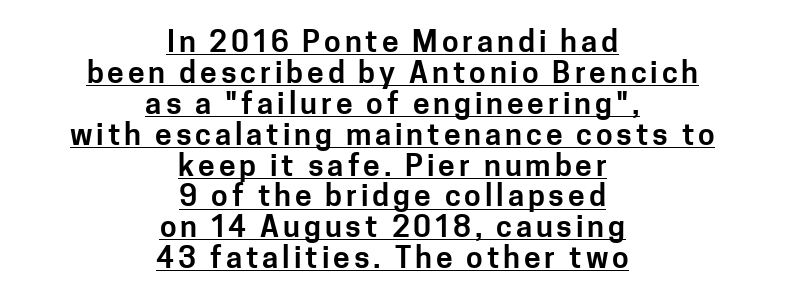
Type style note: lacks serifs. This is the regular roman posture of the typeface. A student would call this center alignment; a typographer would say set centered. Interline gaps are noticeably narrow in this sample. These lines are rendered in a variable-pitch font. The string is rendered with underlining switched on.
